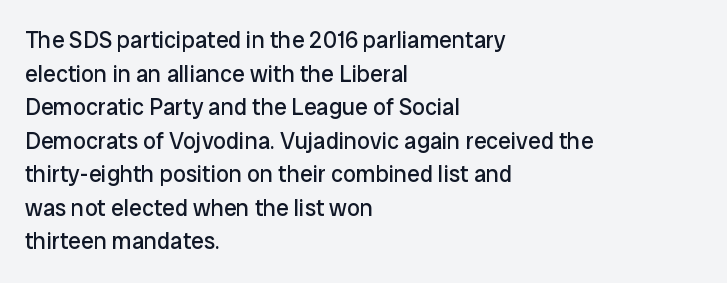
The image shows 23 px text type, upright; set left-aligned, normal line spacing (1.46x), normal letter spacing, not underlined.
